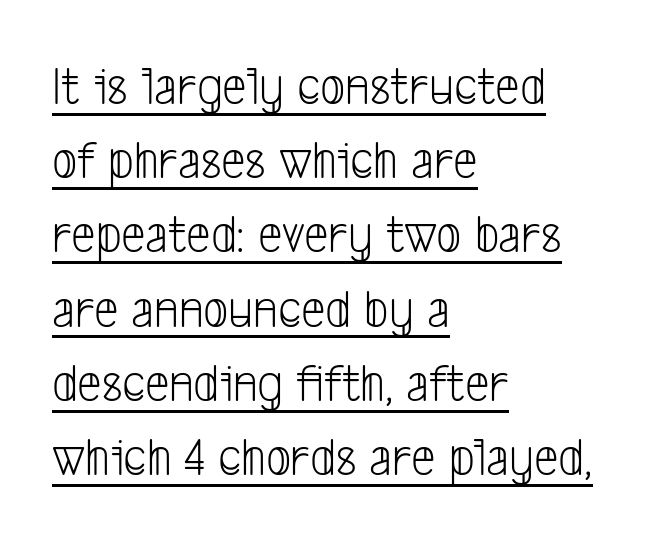
Q: Is the text bold? A: No.
Q: Is the typeface a serif or a sans-serif typeface? A: Sans-serif.
Q: Is the text underlined? A: Yes.
Q: How is the paragraph aligned? A: Left-aligned.
Q: Is the spacing between letters normal or unusually wide? A: Normal.
Q: Is the spacing between lines tight, normal or loose? A: Normal.
Q: Width (condensed, normal, or wide)? A: Condensed.
Q: Stroke contrast? A: Low.
Q: x-height? A: Medium.
Q: Monospaced? A: No.
